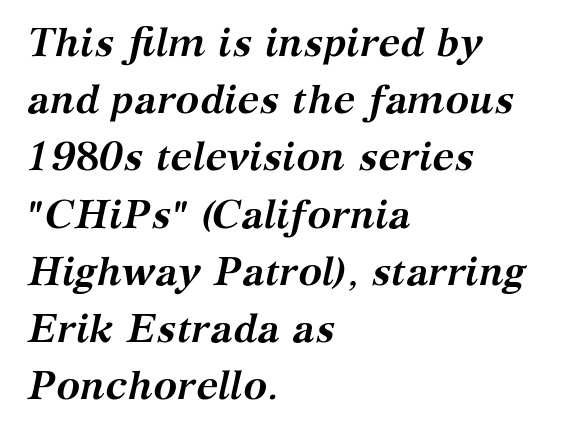
Q: Is the text bold? A: Yes.
Q: Is the text italic (slanted)? A: Yes, it leans right by about 12 degrees.
Q: Is the typeface a serif or a sans-serif typeface? A: Serif.
Q: Is the text underlined? A: No.
Q: How is the paragraph aligned? A: Left-aligned.
Q: Is the spacing between letters normal or unusually wide? A: Normal.
Q: Is the spacing between lines tight, normal or loose? A: Normal.
Q: Width (condensed, normal, or wide)? A: Normal.
Q: Stroke contrast? A: Medium.
Q: x-height? A: Medium.
Q: Monospaced? A: No.
